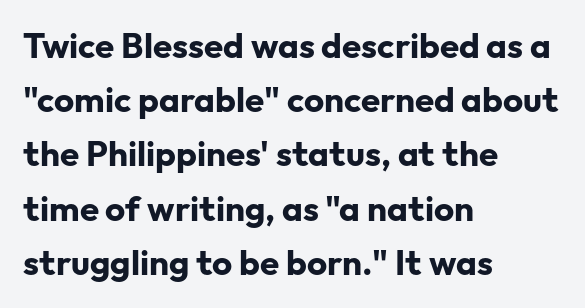
The image shows 35 px bold sans-serif type, upright; set left-aligned, normal line spacing (1.55x), normal letter spacing, not underlined; low stroke contrast and a medium x-height.
